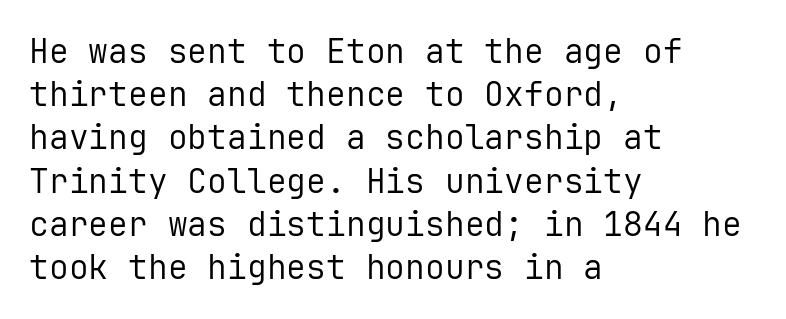
The typeface has the unassuming heft of standard copy or less. The rendering anchors every line to the left-hand side. Here the designer chose a console-style face with uniform glyph widths. Here the glyphs are tracked normally, forming tight word shapes. Every stem runs plumb, perpendicular to the baseline.
